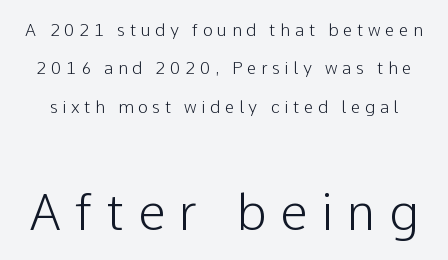
Q: Is the text italic (slanted)? A: No, it is upright.
Q: Is the typeface a serif or a sans-serif typeface? A: Sans-serif.
Q: Is the text underlined? A: No.
Q: Is the spacing between letters normal or unusually wide? A: Unusually wide.
Q: Is the spacing between lines tight, normal or loose? A: Loose.
Q: Which block of text is set in a larger size, the first (top) or the second (bottom)? A: The second (bottom) one.
Q: Width (condensed, normal, or wide)? A: Normal.
Q: Stroke contrast? A: Low.
Q: x-height? A: Medium.
Q: Monospaced? A: No.
